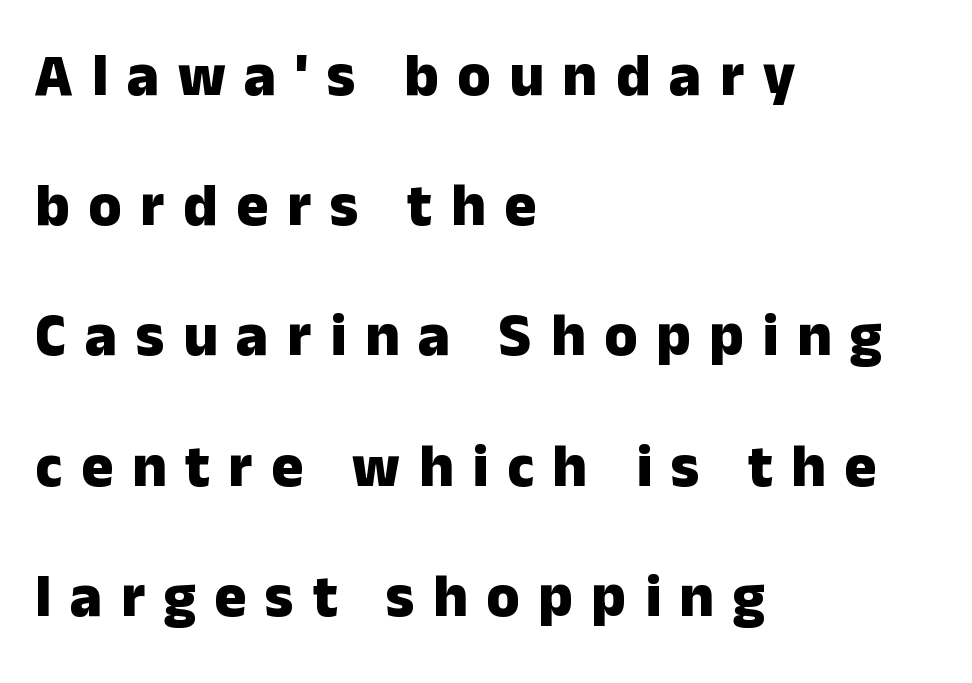
The image shows 60 px heavy sans-serif type, upright; set left-aligned, loose line spacing (2.17x), unusually wide letter spacing (+0.31 em), not underlined; low stroke contrast and a medium x-height.
